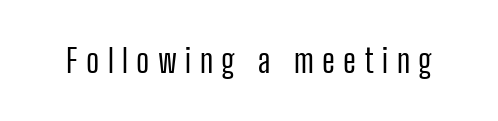
This is sans-serif lettering, the kind often seen on screens and signage. The rendering uses natural spacing where letterforms have individual widths. The letterforms stand isolated, each surrounded by extra space. Stroke mass is kept to a normal reading level or below.
